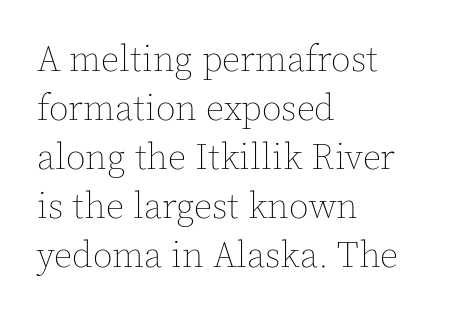
{"italic": "no", "bold": "no", "weight": "thin", "width": "normal", "x_height": "medium", "monospaced": "no", "underline": "no", "align": "left", "line_spacing": "normal", "line_spacing_ratio": 1.36, "letter_spacing": "normal", "letter_spacing_em": 0.0, "glyph_px": 36}
